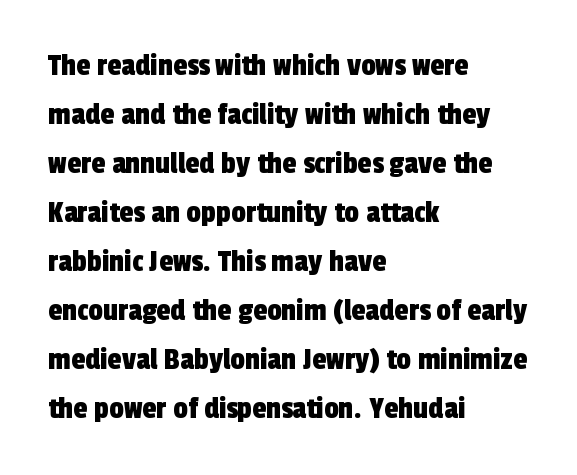
Q: Is the typeface a serif or a sans-serif typeface? A: Sans-serif.
Q: Is the text underlined? A: No.
Q: How is the paragraph aligned? A: Left-aligned.
Q: Is the spacing between letters normal or unusually wide? A: Normal.
Q: Is the spacing between lines tight, normal or loose? A: Normal.
Q: Width (condensed, normal, or wide)? A: Condensed.
Q: x-height? A: Medium.
Q: Monospaced? A: No.
